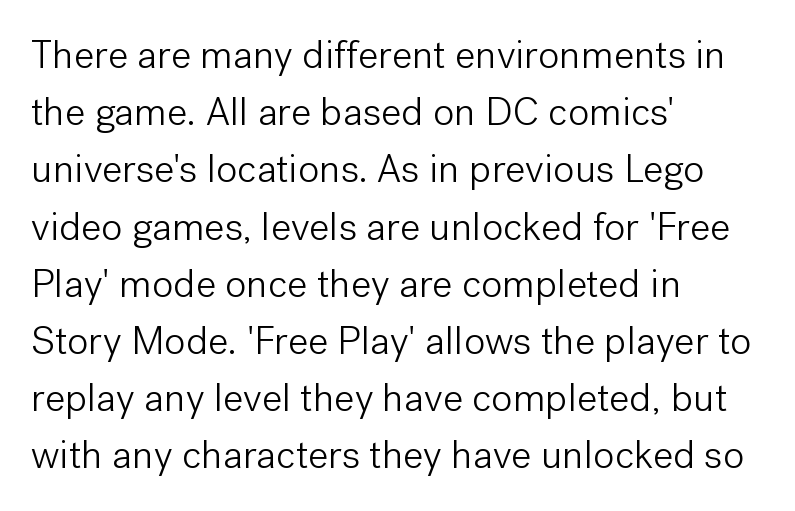
The image shows 40 px light sans-serif type, upright; set left-aligned, normal line spacing (1.43x), normal letter spacing, not underlined; low stroke contrast and a medium x-height.
